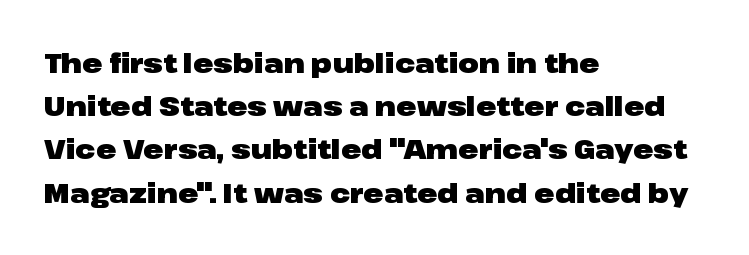
{"italic": "no", "bold": "yes", "underline": "no", "align": "left", "line_spacing": "normal", "line_spacing_ratio": 1.6, "letter_spacing": "normal", "letter_spacing_em": 0.0, "glyph_px": 27}
